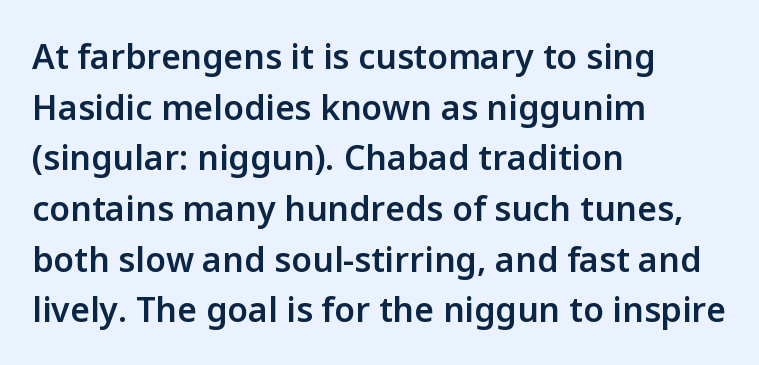
Strokes here are thickened, but only to semibold level. Note: no serifs on the glyphs. The gap between lines stays unmarked. Interline gaps are of average width in this sample. Every stem runs plumb, perpendicular to the baseline. The text block is weighted toward the left margin, trailing off unevenly rightward.
